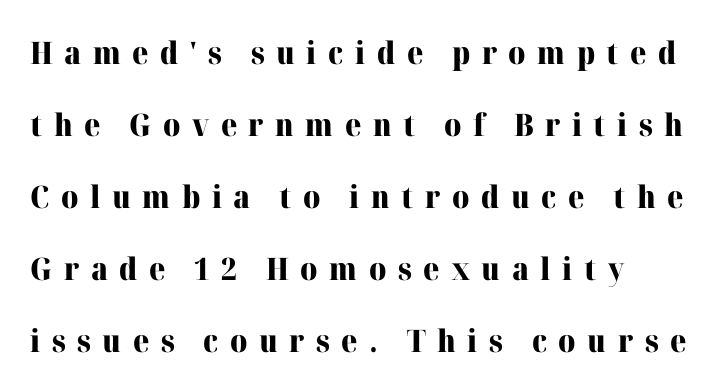
Q: Is the text bold? A: Yes.
Q: Is the text italic (slanted)? A: No, it is upright.
Q: Is the typeface a serif or a sans-serif typeface? A: Serif.
Q: Is the text underlined? A: No.
Q: How is the paragraph aligned? A: Left-aligned.
Q: Is the spacing between letters normal or unusually wide? A: Unusually wide.
Q: Is the spacing between lines tight, normal or loose? A: Loose.
Q: Width (condensed, normal, or wide)? A: Normal.
Q: Stroke contrast? A: High.
Q: x-height? A: Medium.
Q: Monospaced? A: No.
